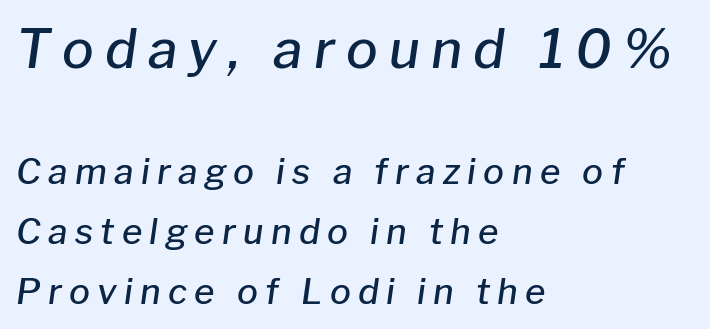
The image shows 53 px semibold type, italic (leaning right); set left-aligned, line spacing 1.72x, unusually wide letter spacing (+0.21 em), not underlined; the first (top) block is 1.51x larger; low stroke contrast and a medium x-height.
